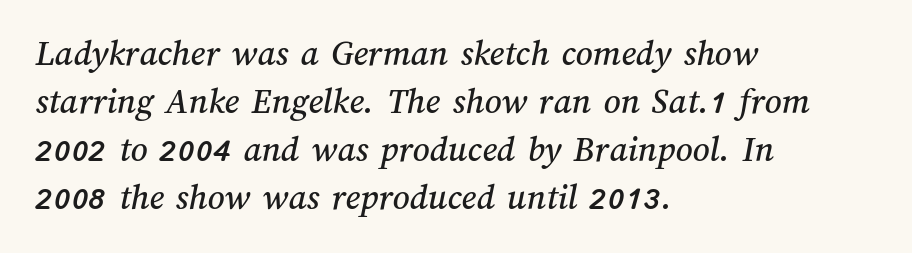
{"width": "normal", "stroke_contrast": "medium", "x_height": "medium", "monospaced": "no", "underline": "no", "align": "left", "line_spacing": "normal", "line_spacing_ratio": 1.3, "letter_spacing": "normal", "letter_spacing_em": 0.0, "glyph_px": 37}
